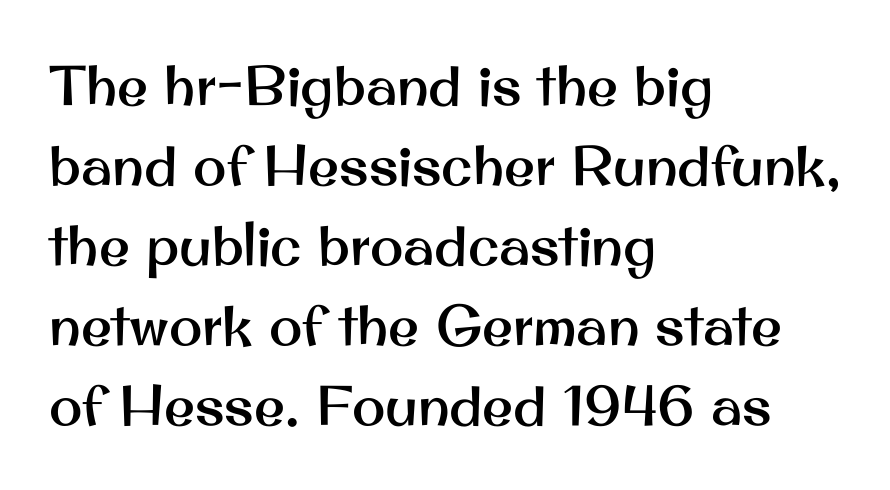
The rows are spaced the way most documents space them. Teacher's note: observe the even left margin — that is flush-left alignment. Typographically, this falls in the sans-serif category. The space beneath each line is pristine and unruled.
